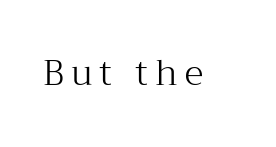
The image shows 35 px light serif type, upright; set unusually wide letter spacing (+0.2 em), not underlined; medium stroke contrast and a medium x-height.
